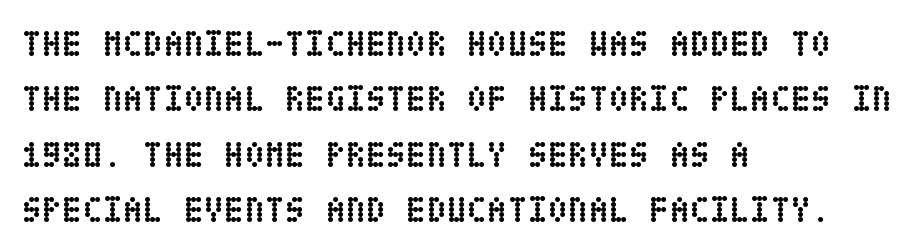
Inter-character spacing is left at the font's built-in metrics. Which margin do the lines hug? The left one — the right edge is uneven. Does the weight exceed regular? Yes, all the way to bold. The zone under the glyphs is completely vacant. Leading: standard.
